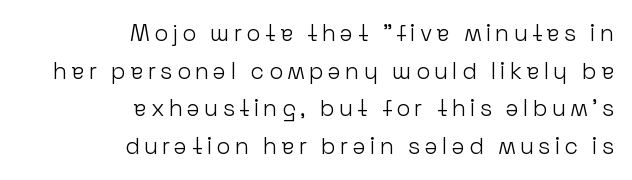
Q: Is the text bold? A: No.
Q: Is the text italic (slanted)? A: No, it is upright.
Q: Is the text underlined? A: No.
Q: How is the paragraph aligned? A: Right-aligned.
Q: Is the spacing between lines tight, normal or loose? A: Normal.
